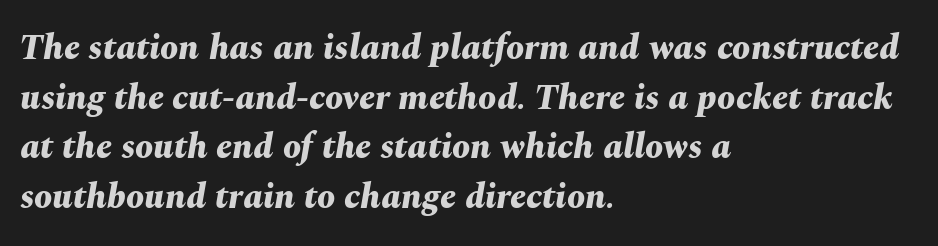
The image shows 36 px bold type, italic (leaning right); set left-aligned, normal line spacing (1.38x), normal letter spacing, not underlined; medium stroke contrast and a medium x-height.
